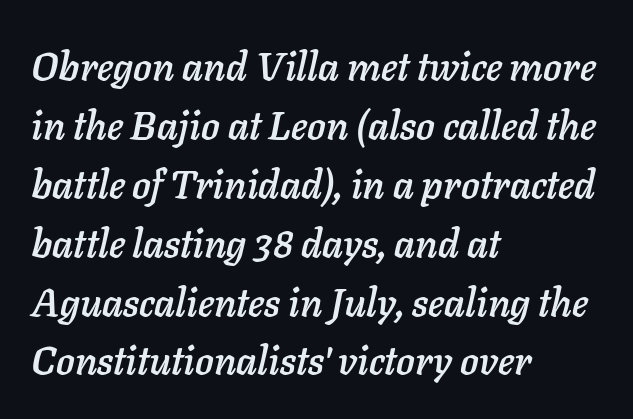
Q: Is the text italic (slanted)? A: Yes, it leans right by about 11 degrees.
Q: Is the text underlined? A: No.
Q: How is the paragraph aligned? A: Left-aligned.
Q: Is the spacing between letters normal or unusually wide? A: Normal.
Q: Is the spacing between lines tight, normal or loose? A: Normal.
Q: Width (condensed, normal, or wide)? A: Normal.
Q: Stroke contrast? A: Low.
Q: x-height? A: Medium.
Q: Monospaced? A: No.
